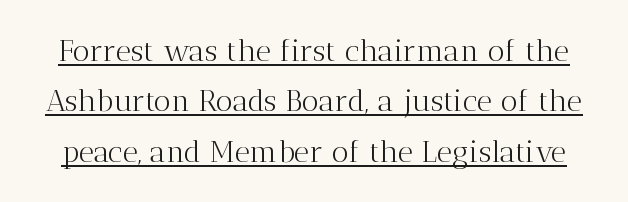
Caption: standard tracking, unaltered. The face looks like a standard text weight, possibly lighter. Each line of the rendering has a horizontal stroke beneath the glyphs. Font category for this specimen: serif. These lines are rendered in a variable-pitch font. Rendered with straight, roman letterforms.
